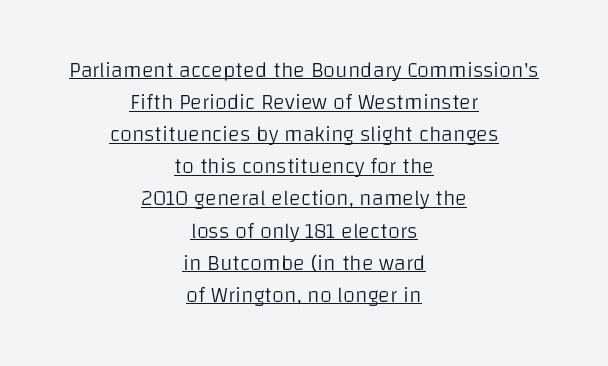
The image shows 22 px text type, upright; set centered, normal line spacing (1.46x), normal letter spacing, underlined.
